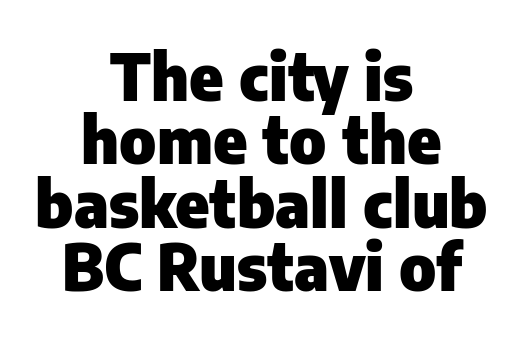
Q: Is the text bold? A: Yes.
Q: Is the text italic (slanted)? A: No, it is upright.
Q: Is the typeface a serif or a sans-serif typeface? A: Sans-serif.
Q: Is the text underlined? A: No.
Q: How is the paragraph aligned? A: Centered.
Q: Is the spacing between letters normal or unusually wide? A: Normal.
Q: Is the spacing between lines tight, normal or loose? A: Tight.
Q: Width (condensed, normal, or wide)? A: Normal.
Q: Stroke contrast? A: Low.
Q: x-height? A: Medium.
Q: Monospaced? A: No.
